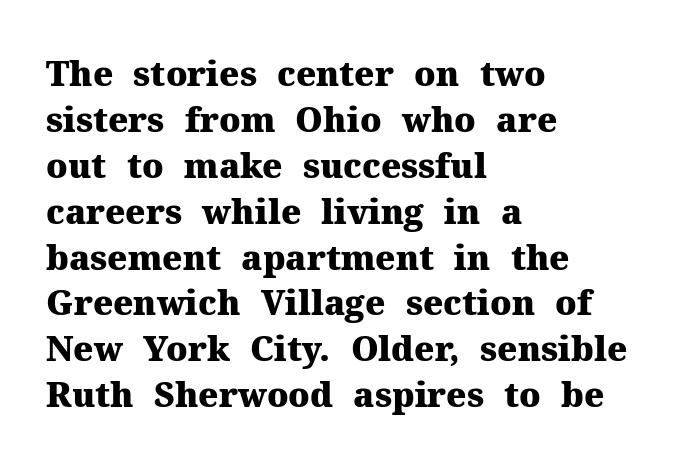
The image shows 34 px heavy serif type, upright; set left-aligned, normal line spacing (1.35x), normal letter spacing, not underlined; medium stroke contrast and a medium x-height.
